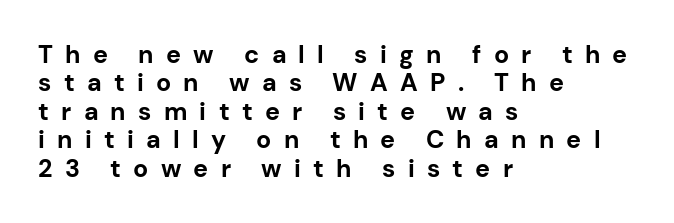
{"italic": "no", "bold": "yes", "underline": "no", "align": "left", "line_spacing": "tight", "line_spacing_ratio": 1.14, "letter_spacing": "wide", "letter_spacing_em": 0.49, "glyph_px": 25}
